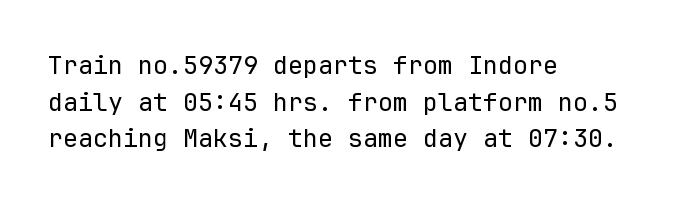
{"italic": "no", "bold": "no", "underline": "no", "align": "left", "line_spacing": "normal", "line_spacing_ratio": 1.47, "letter_spacing": "normal", "letter_spacing_em": 0.0, "glyph_px": 25}
